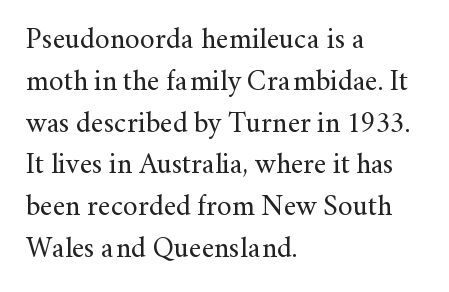
{"serif": "yes", "italic": "no", "bold": "no", "weight": "regular", "width": "normal", "stroke_contrast": "medium", "x_height": "small", "monospaced": "no", "underline": "no", "align": "left", "line_spacing": "normal", "line_spacing_ratio": 1.44, "letter_spacing": "normal", "letter_spacing_em": 0.0, "glyph_px": 29}
